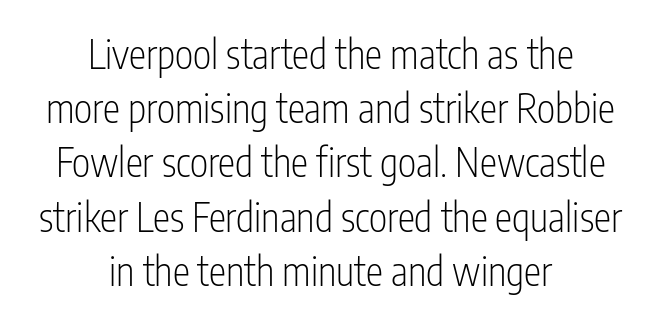
The image shows 39 px light, condensed sans-serif type, upright; set centered, normal line spacing (1.39x), normal letter spacing, not underlined; low stroke contrast and a medium x-height.
